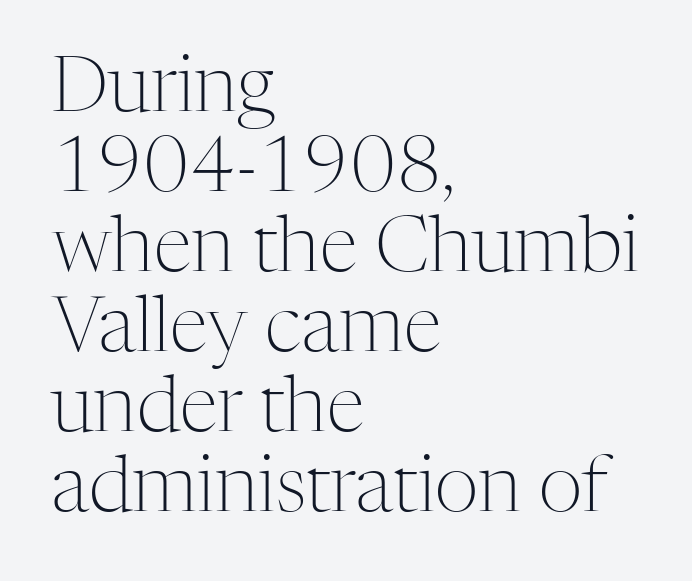
The image shows 77 px light serif type, upright; set left-aligned, tight line spacing (1.04x), normal letter spacing, not underlined; medium stroke contrast and a medium x-height.
